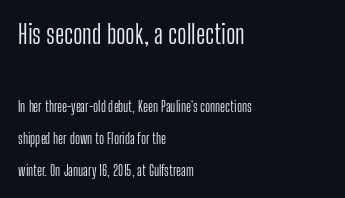
Baseline-to-baseline distance is far greater than the letter height. Top chunk: large. Bottom chunk: small. The face used here is rendered with its standard letterfit. Words float on clear page, feet unadorned. Stem width sits at or under what a default text font uses. Style check: upright.
